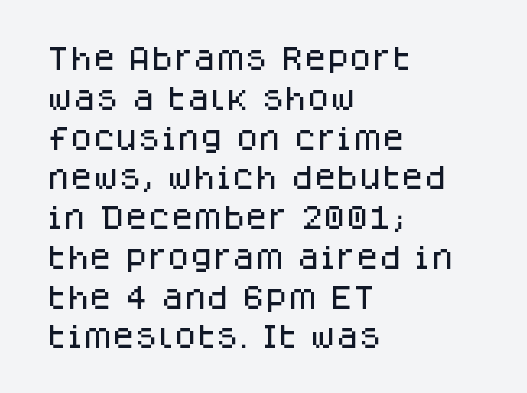
Q: Is the text italic (slanted)? A: No, it is upright.
Q: Is the text underlined? A: No.
Q: How is the paragraph aligned? A: Left-aligned.
Q: Is the spacing between letters normal or unusually wide? A: Normal.
Q: Is the spacing between lines tight, normal or loose? A: Normal.
